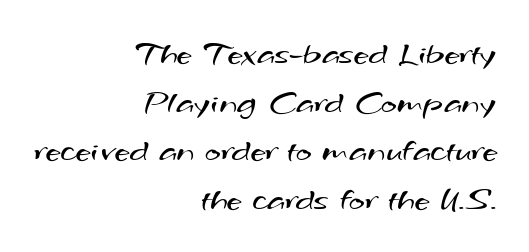
The font sits on the lighter half of the weight spectrum, regular included. A bare baseline throughout the passage. You could not count columns in this text — the font is proportionally spaced. Caption: multi-line text, flush right, ragged left. Does the leading feel generous? No, just average. The typeface chosen for these lines omits serifs.
